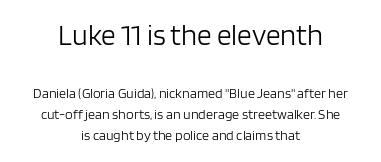
Q: Is the text bold? A: No.
Q: Is the text italic (slanted)? A: No, it is upright.
Q: Is the typeface a serif or a sans-serif typeface? A: Sans-serif.
Q: Is the text underlined? A: No.
Q: How is the paragraph aligned? A: Centered.
Q: Is the spacing between letters normal or unusually wide? A: Normal.
Q: Is the spacing between lines tight, normal or loose? A: Normal.
Q: Which block of text is set in a larger size, the first (top) or the second (bottom)? A: The first (top) one.
Q: Width (condensed, normal, or wide)? A: Normal.
Q: Stroke contrast? A: Low.
Q: x-height? A: Large.
Q: Monospaced? A: No.
